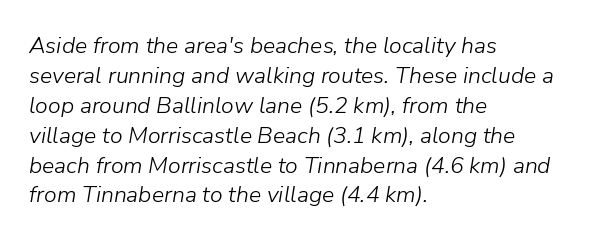
Q: Is the text bold? A: No.
Q: Is the text italic (slanted)? A: Yes, it leans right by about 9 degrees.
Q: Is the text underlined? A: No.
Q: How is the paragraph aligned? A: Left-aligned.
Q: Is the spacing between letters normal or unusually wide? A: Normal.
Q: Is the spacing between lines tight, normal or loose? A: Normal.
